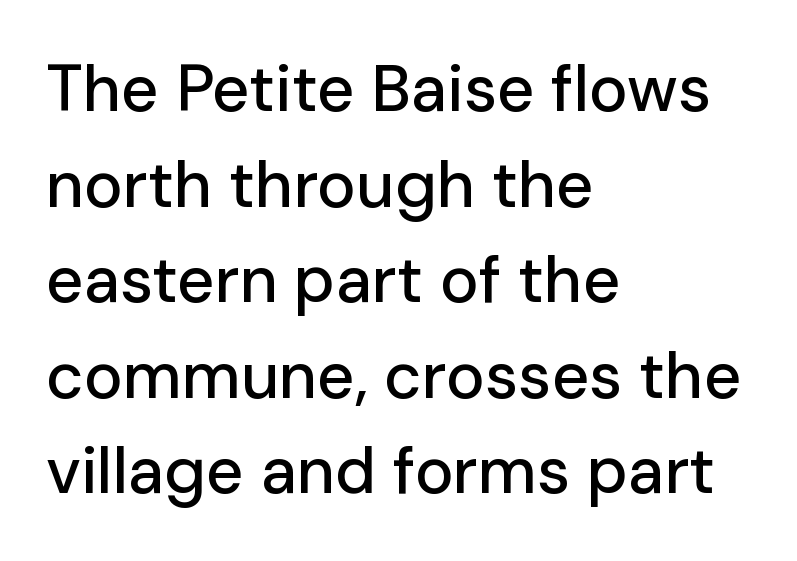
The image shows 65 px sans-serif type, upright; set left-aligned, normal line spacing (1.47x), normal letter spacing, not underlined; low stroke contrast and a medium x-height.
